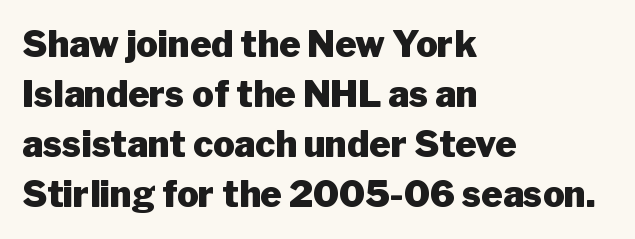
{"serif": "no", "italic": "no", "bold": "yes", "weight": "heavy", "width": "normal", "stroke_contrast": "low", "x_height": "medium", "monospaced": "no", "underline": "no", "align": "left", "line_spacing": "normal", "line_spacing_ratio": 1.39, "letter_spacing": "normal", "letter_spacing_em": 0.0, "glyph_px": 36}
